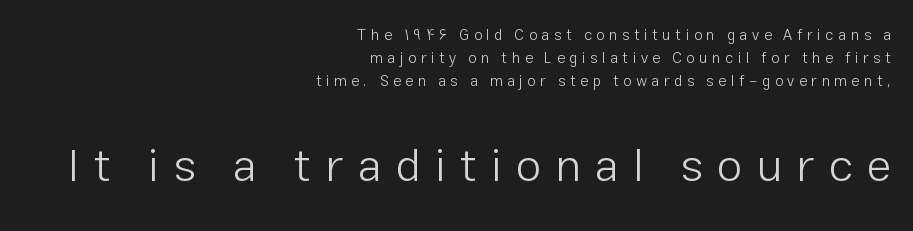
Q: Is the text bold? A: No.
Q: Is the text italic (slanted)? A: No, it is upright.
Q: Is the typeface a serif or a sans-serif typeface? A: Sans-serif.
Q: Is the text underlined? A: No.
Q: How is the paragraph aligned? A: Right-aligned.
Q: Is the spacing between letters normal or unusually wide? A: Unusually wide.
Q: Is the spacing between lines tight, normal or loose? A: Normal.
Q: Which block of text is set in a larger size, the first (top) or the second (bottom)? A: The second (bottom) one.
Q: Width (condensed, normal, or wide)? A: Normal.
Q: Stroke contrast? A: Low.
Q: x-height? A: Medium.
Q: Monospaced? A: No.
